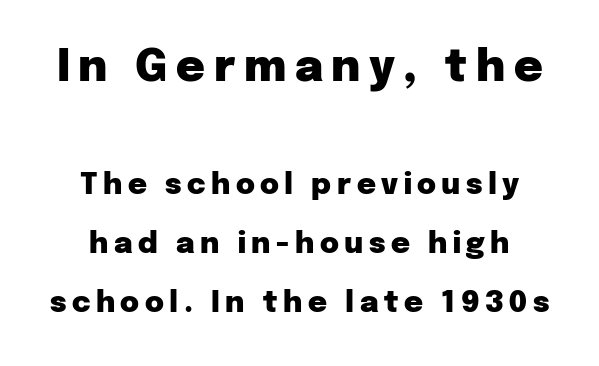
Q: Is the text bold? A: Yes.
Q: Is the text italic (slanted)? A: No, it is upright.
Q: Is the typeface a serif or a sans-serif typeface? A: Sans-serif.
Q: Is the text underlined? A: No.
Q: Is the spacing between lines tight, normal or loose? A: Loose.
Q: Which block of text is set in a larger size, the first (top) or the second (bottom)? A: The first (top) one.
Q: Width (condensed, normal, or wide)? A: Normal.
Q: Stroke contrast? A: Low.
Q: x-height? A: Medium.
Q: Monospaced? A: No.
